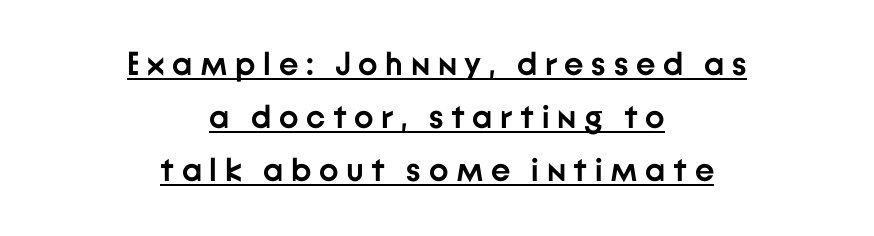
Q: Is the text bold? A: Yes.
Q: Is the text italic (slanted)? A: No, it is upright.
Q: Is the typeface a serif or a sans-serif typeface? A: Sans-serif.
Q: Is the text underlined? A: Yes.
Q: How is the paragraph aligned? A: Centered.
Q: Is the spacing between letters normal or unusually wide? A: Unusually wide.
Q: Is the spacing between lines tight, normal or loose? A: Normal.
Q: Width (condensed, normal, or wide)? A: Normal.
Q: Stroke contrast? A: Low.
Q: x-height? A: Medium.
Q: Monospaced? A: No.
